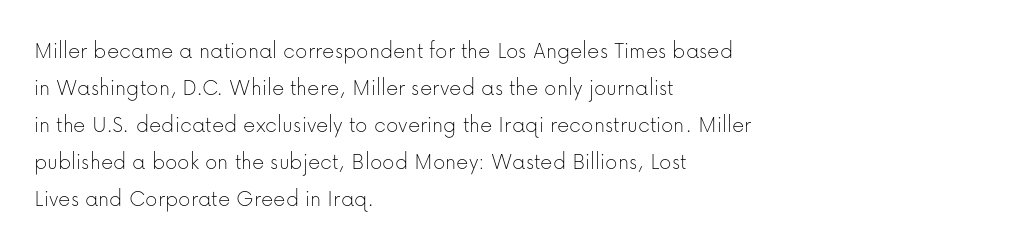
The image shows 24 px text type, upright; set left-aligned, normal line spacing (1.54x), normal letter spacing, not underlined.
